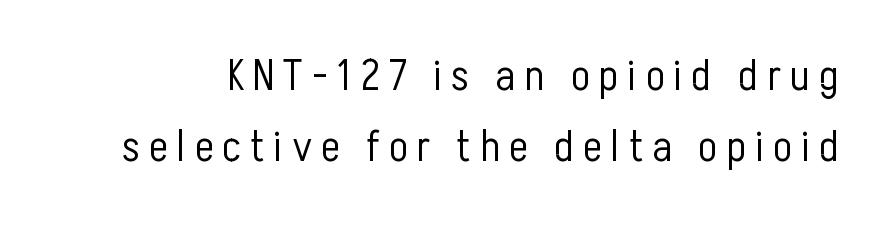
Does the lettering tilt? It doesn't — this is upright. Vertical stems look standard width or narrower in stroke. I'd call this a sans setting — the letters go barefoot. This sample uses expanded letter spacing, leaving extra air between glyphs. Type without underlining.
